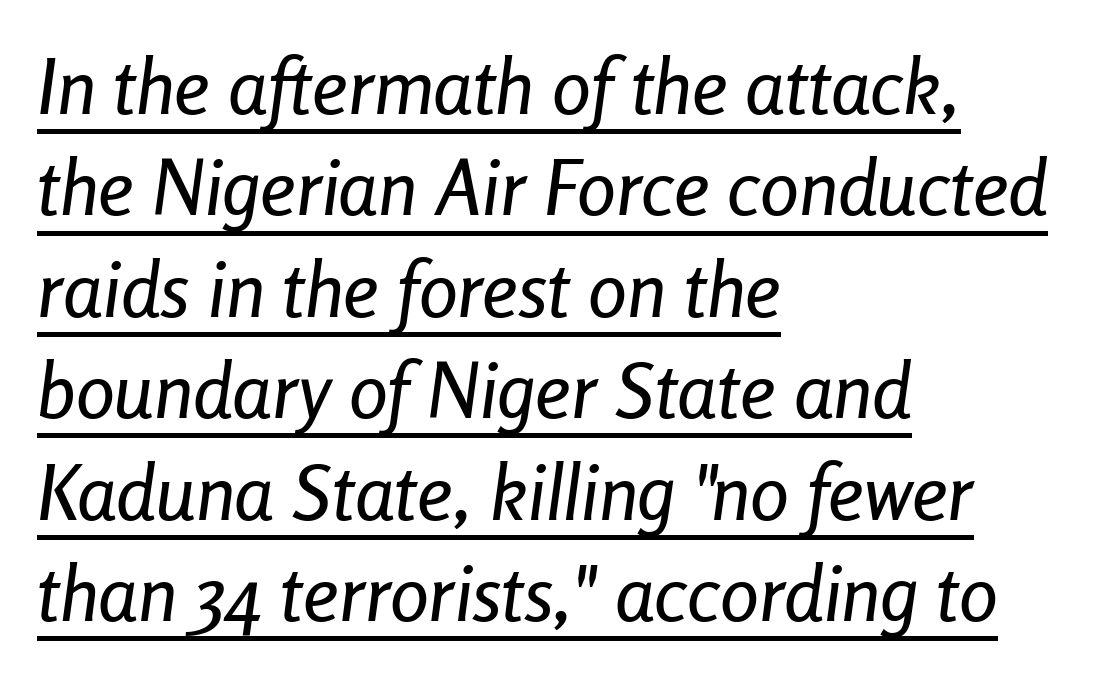
Q: Is the text italic (slanted)? A: Yes, it leans right by about 8 degrees.
Q: Is the text underlined? A: Yes.
Q: How is the paragraph aligned? A: Left-aligned.
Q: Is the spacing between letters normal or unusually wide? A: Normal.
Q: Is the spacing between lines tight, normal or loose? A: Normal.
Q: Width (condensed, normal, or wide)? A: Condensed.
Q: Stroke contrast? A: Low.
Q: x-height? A: Medium.
Q: Monospaced? A: No.
